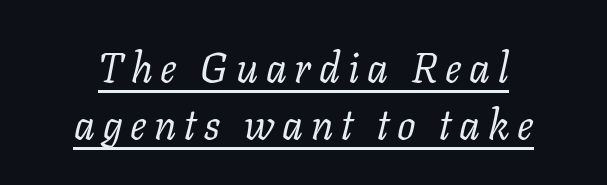
Q: Is the text bold? A: No.
Q: Is the text italic (slanted)? A: Yes, it leans right by about 11 degrees.
Q: Is the typeface a serif or a sans-serif typeface? A: Serif.
Q: Is the text underlined? A: Yes.
Q: How is the paragraph aligned? A: Centered.
Q: Is the spacing between lines tight, normal or loose? A: Normal.
Q: Width (condensed, normal, or wide)? A: Normal.
Q: Stroke contrast? A: Low.
Q: x-height? A: Medium.
Q: Monospaced? A: No.
